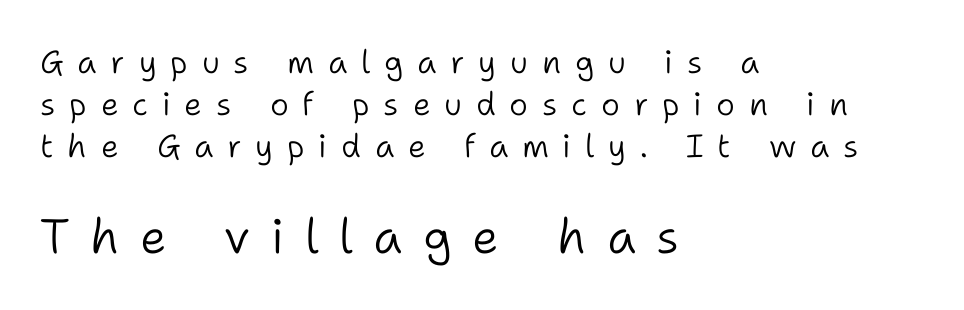
Q: Is the text bold? A: No.
Q: Is the text italic (slanted)? A: No, it is upright.
Q: Is the typeface a serif or a sans-serif typeface? A: Sans-serif.
Q: Is the text underlined? A: No.
Q: How is the paragraph aligned? A: Left-aligned.
Q: Is the spacing between letters normal or unusually wide? A: Unusually wide.
Q: Is the spacing between lines tight, normal or loose? A: Normal.
Q: Which block of text is set in a larger size, the first (top) or the second (bottom)? A: The second (bottom) one.
Q: Width (condensed, normal, or wide)? A: Normal.
Q: Stroke contrast? A: Low.
Q: x-height? A: Medium.
Q: Monospaced? A: No.
